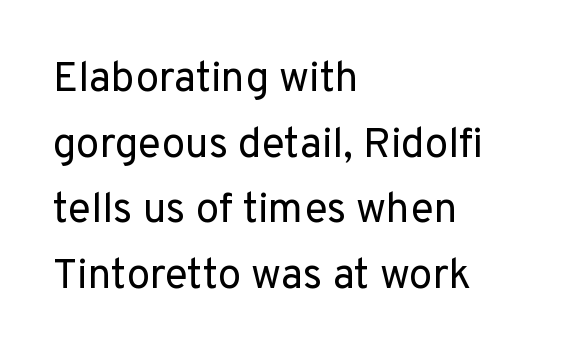
Q: Is the text bold? A: No.
Q: Is the text italic (slanted)? A: No, it is upright.
Q: Is the typeface a serif or a sans-serif typeface? A: Sans-serif.
Q: Is the text underlined? A: No.
Q: How is the paragraph aligned? A: Left-aligned.
Q: Is the spacing between letters normal or unusually wide? A: Normal.
Q: Is the spacing between lines tight, normal or loose? A: Normal.
Q: Width (condensed, normal, or wide)? A: Normal.
Q: Stroke contrast? A: Low.
Q: x-height? A: Medium.
Q: Monospaced? A: No.
